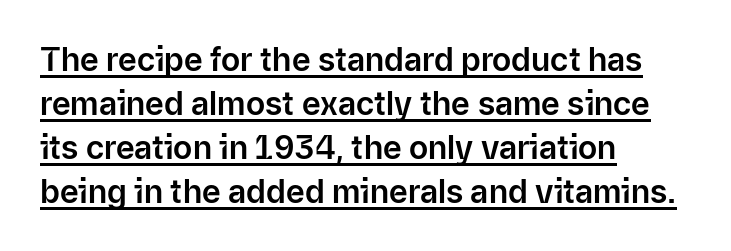
Q: Is the text italic (slanted)? A: No, it is upright.
Q: Is the typeface a serif or a sans-serif typeface? A: Sans-serif.
Q: Is the text underlined? A: Yes.
Q: How is the paragraph aligned? A: Left-aligned.
Q: Is the spacing between letters normal or unusually wide? A: Normal.
Q: Is the spacing between lines tight, normal or loose? A: Normal.
Q: Width (condensed, normal, or wide)? A: Normal.
Q: Stroke contrast? A: Low.
Q: x-height? A: Medium.
Q: Monospaced? A: No.
